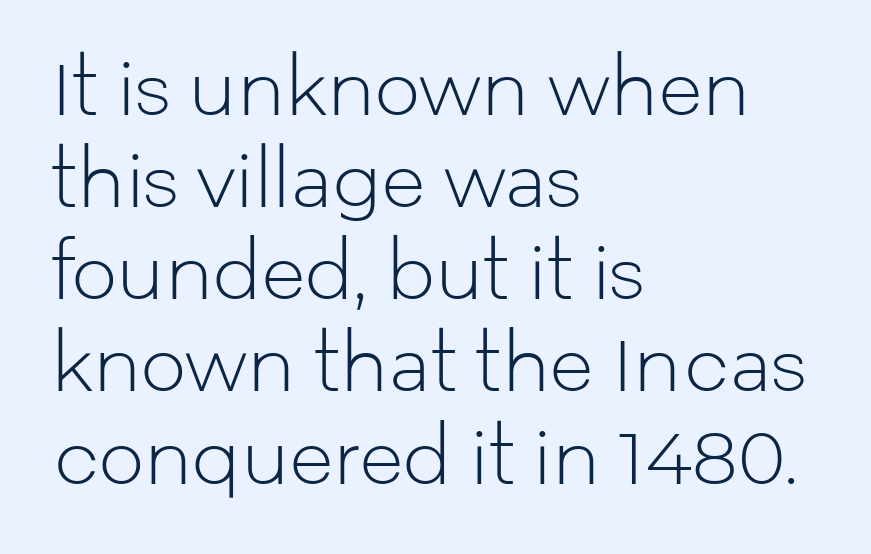
Q: Is the text bold? A: No.
Q: Is the text italic (slanted)? A: No, it is upright.
Q: Is the typeface a serif or a sans-serif typeface? A: Sans-serif.
Q: Is the text underlined? A: No.
Q: How is the paragraph aligned? A: Left-aligned.
Q: Is the spacing between letters normal or unusually wide? A: Normal.
Q: Is the spacing between lines tight, normal or loose? A: Normal.
Q: Width (condensed, normal, or wide)? A: Normal.
Q: Stroke contrast? A: Low.
Q: x-height? A: Medium.
Q: Monospaced? A: No.
